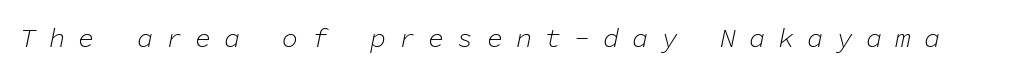
The face used here is rendered with a markedly widened letterfit. Each stroke keeps to a modest, everyday thickness or less. Clear beneath every line of the passage. The text carries the slant typical of an italic or oblique font.
